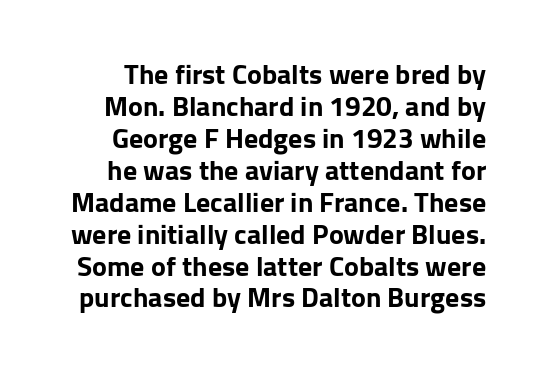
Q: Is the text bold? A: Yes.
Q: Is the text italic (slanted)? A: No, it is upright.
Q: Is the typeface a serif or a sans-serif typeface? A: Sans-serif.
Q: Is the text underlined? A: No.
Q: Is the spacing between letters normal or unusually wide? A: Normal.
Q: Is the spacing between lines tight, normal or loose? A: Tight.
Q: Width (condensed, normal, or wide)? A: Normal.
Q: Stroke contrast? A: Low.
Q: x-height? A: Medium.
Q: Monospaced? A: No.
